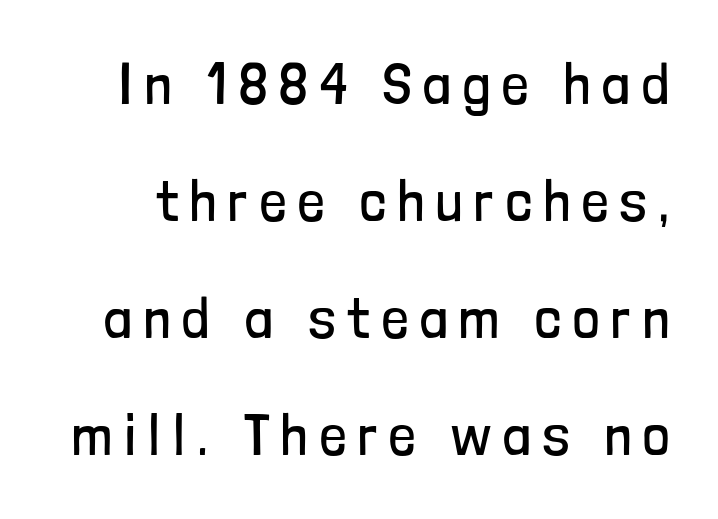
The image shows 58 px regular-weight, condensed sans-serif type, upright; set loose line spacing (2.02x), unusually wide letter spacing (+0.21 em), not underlined; low stroke contrast and a medium x-height.
